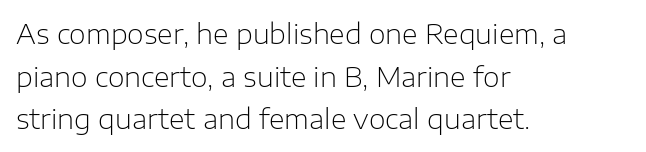
Q: Is the text bold? A: No.
Q: Is the text italic (slanted)? A: No, it is upright.
Q: Is the text underlined? A: No.
Q: How is the paragraph aligned? A: Left-aligned.
Q: Is the spacing between letters normal or unusually wide? A: Normal.
Q: Is the spacing between lines tight, normal or loose? A: Normal.
